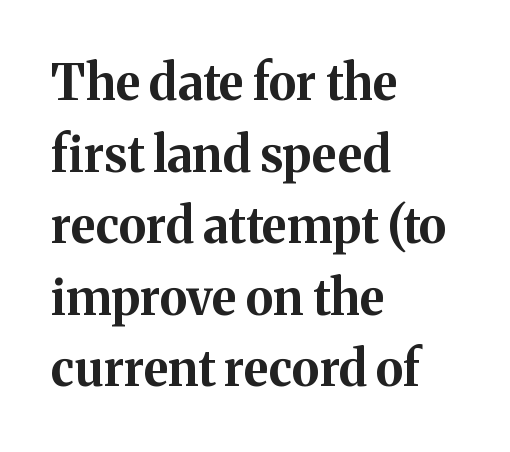
The image shows 49 px bold serif type, upright; set left-aligned, normal line spacing (1.46x), normal letter spacing, not underlined; medium stroke contrast and a medium x-height.
